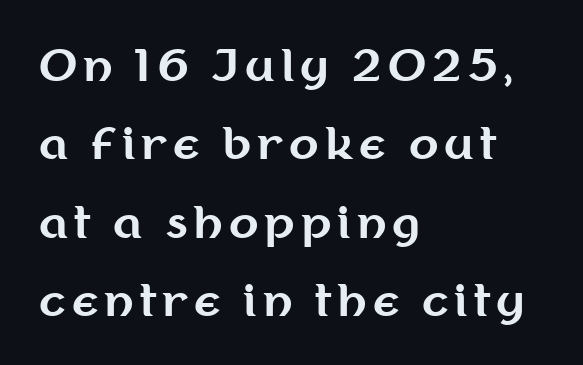
Q: Is the text bold? A: Yes.
Q: Is the text italic (slanted)? A: No, it is upright.
Q: Is the typeface a serif or a sans-serif typeface? A: Sans-serif.
Q: Is the text underlined? A: No.
Q: How is the paragraph aligned? A: Left-aligned.
Q: Width (condensed, normal, or wide)? A: Normal.
Q: Stroke contrast? A: Medium.
Q: x-height? A: Medium.
Q: Monospaced? A: No.
